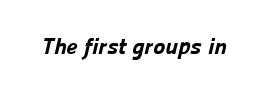
Q: Is the text bold? A: Yes.
Q: Is the text underlined? A: No.
Q: Is the spacing between letters normal or unusually wide? A: Normal.
